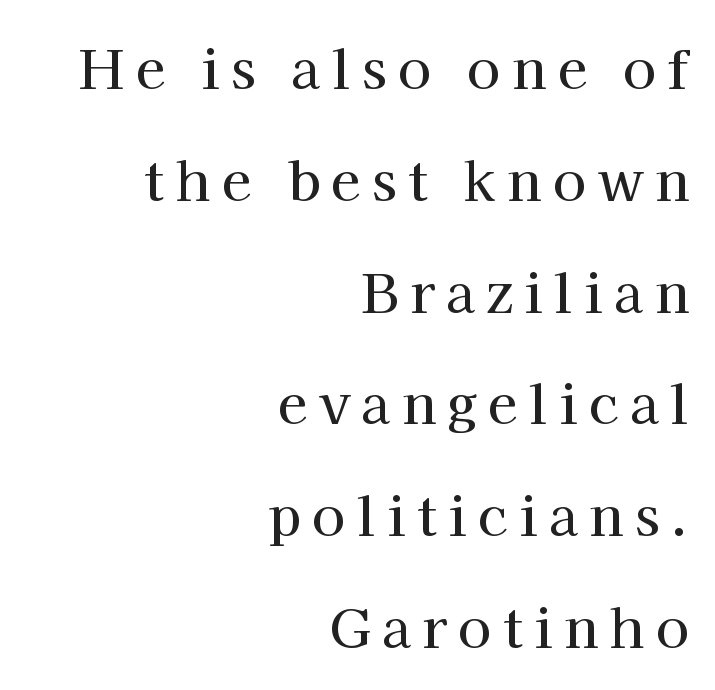
The image shows 54 px serif type, upright; set right-aligned, loose line spacing (2.07x), unusually wide letter spacing (+0.21 em), not underlined; high stroke contrast and a medium x-height.
